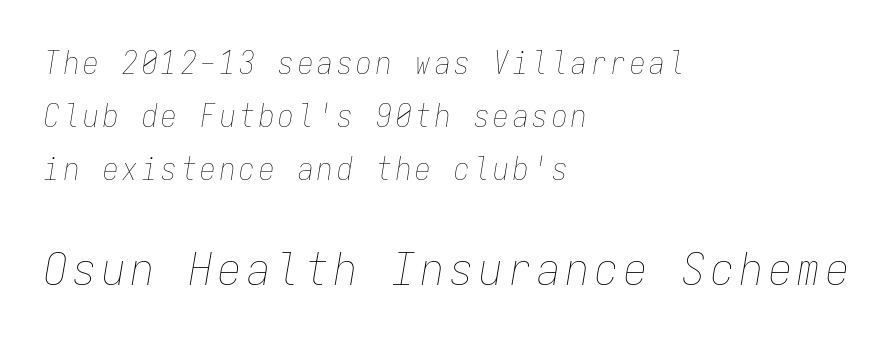
The image shows 46 px thin, condensed type, italic (leaning right), monospaced; set left-aligned, line spacing 1.71x, not underlined; the second (bottom) block is 1.48x larger; low stroke contrast and a medium x-height.
